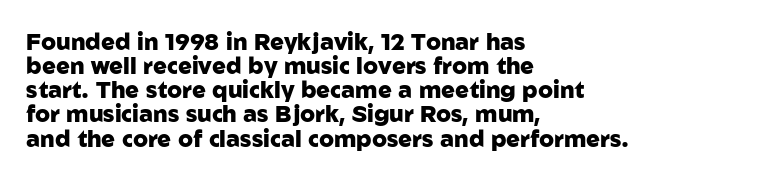
The image shows 23 px bold type, upright; set left-aligned, tight line spacing (1.05x), normal letter spacing, not underlined.
